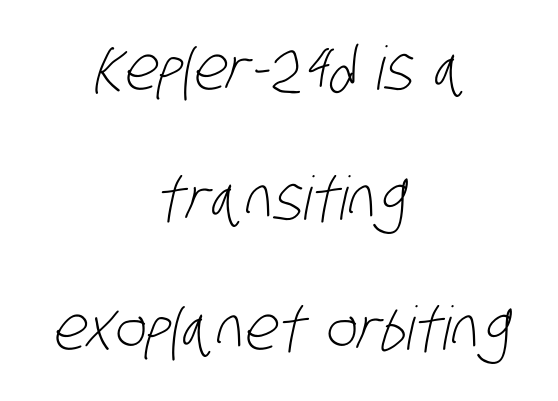
{"serif": "no", "bold": "no", "weight": "light", "width": "condensed", "stroke_contrast": "low", "x_height": "large", "monospaced": "no", "underline": "no", "align": "center", "line_spacing": "loose", "line_spacing_ratio": 2.17, "letter_spacing": "normal", "letter_spacing_em": 0.0, "glyph_px": 60}
